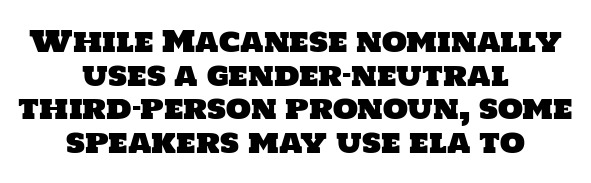
Q: Is the typeface a serif or a sans-serif typeface? A: Sans-serif.
Q: Is the text underlined? A: No.
Q: How is the paragraph aligned? A: Centered.
Q: Is the spacing between letters normal or unusually wide? A: Normal.
Q: Width (condensed, normal, or wide)? A: Normal.
Q: Stroke contrast? A: Low.
Q: x-height? A: Large.
Q: Monospaced? A: No.
